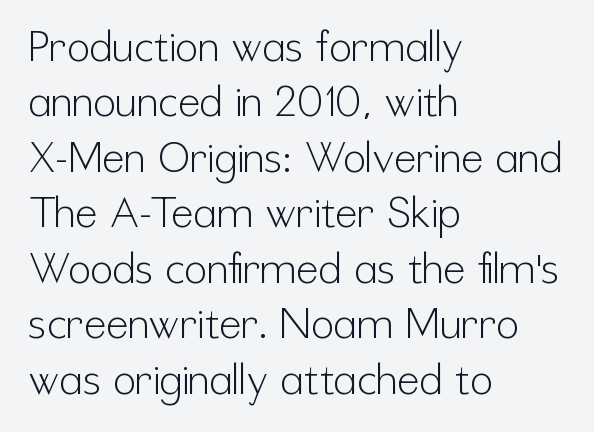
{"serif": "no", "italic": "no", "bold": "no", "weight": "light", "width": "condensed", "stroke_contrast": "low", "x_height": "medium", "monospaced": "no", "underline": "no", "align": "left", "line_spacing": "normal", "line_spacing_ratio": 1.32, "letter_spacing": "normal", "letter_spacing_em": 0.0, "glyph_px": 42}
